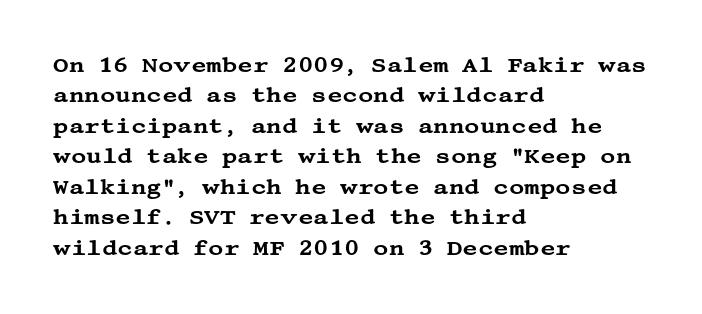
A bare baseline throughout the passage. This rendering uses left alignment, leaving the right contour irregular. Vertical strokes here are truly vertical. Glyph-to-glyph distance matches everyday printed text. If you measured baseline to baseline, you'd find a middling distance.
